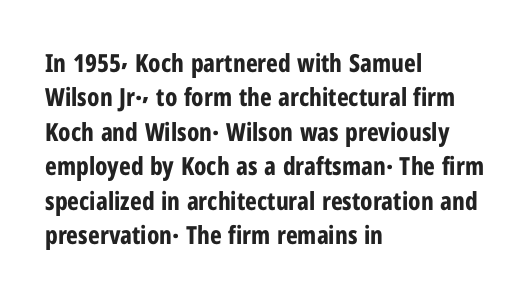
The image shows 25 px bold type, upright; set left-aligned, normal line spacing (1.38x), normal letter spacing, not underlined.
